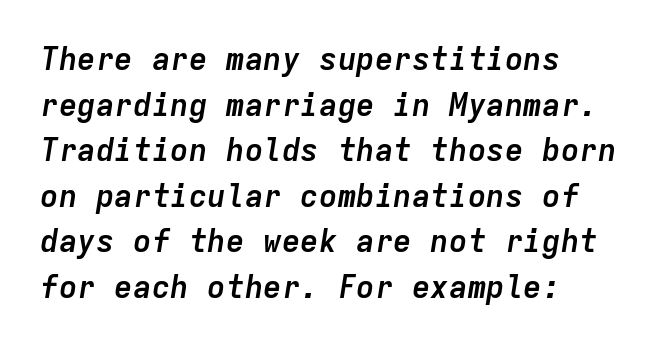
{"italic": "yes", "lean": "right", "slant_degrees": 9, "bold": "yes", "weight": "semibold", "width": "normal", "stroke_contrast": "low", "x_height": "medium", "monospaced": "yes", "underline": "no", "line_spacing": "normal", "line_spacing_ratio": 1.47, "letter_spacing": "normal", "letter_spacing_em": 0.0, "glyph_px": 31}
